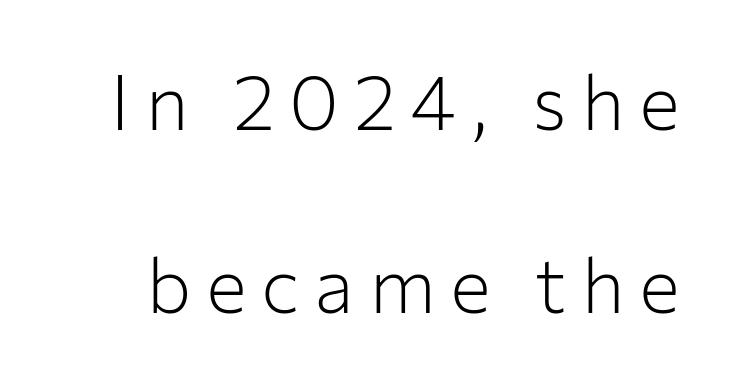
The image shows 77 px light sans-serif type, upright; set loose line spacing (2.38x), not underlined; low stroke contrast and a medium x-height.
